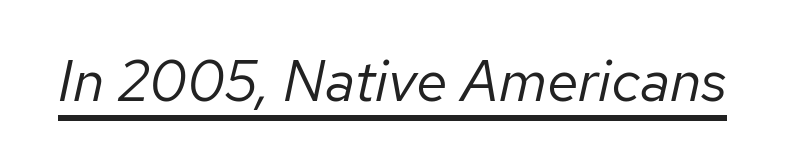
Q: Is the text bold? A: No.
Q: Is the text italic (slanted)? A: Yes, it leans right by about 12 degrees.
Q: Is the text underlined? A: Yes.
Q: Is the spacing between letters normal or unusually wide? A: Normal.
Q: Width (condensed, normal, or wide)? A: Normal.
Q: Stroke contrast? A: Low.
Q: x-height? A: Medium.
Q: Monospaced? A: No.
